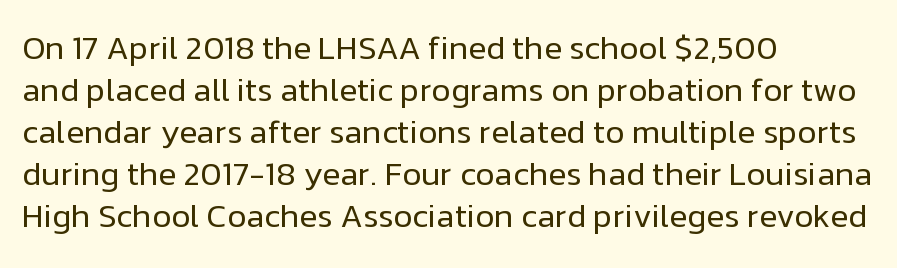
Q: Is the text bold? A: No.
Q: Is the text italic (slanted)? A: No, it is upright.
Q: Is the typeface a serif or a sans-serif typeface? A: Sans-serif.
Q: Is the text underlined? A: No.
Q: How is the paragraph aligned? A: Left-aligned.
Q: Is the spacing between letters normal or unusually wide? A: Normal.
Q: Is the spacing between lines tight, normal or loose? A: Normal.
Q: Width (condensed, normal, or wide)? A: Normal.
Q: Stroke contrast? A: Low.
Q: x-height? A: Medium.
Q: Monospaced? A: No.
